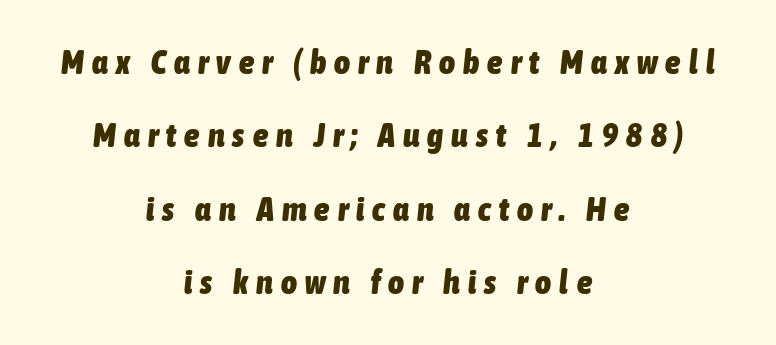
Q: Is the text bold? A: Yes.
Q: Is the text italic (slanted)? A: Yes, it leans right by about 6 degrees.
Q: Is the text underlined? A: No.
Q: How is the paragraph aligned? A: Centered.
Q: Is the spacing between letters normal or unusually wide? A: Unusually wide.
Q: Is the spacing between lines tight, normal or loose? A: Loose.
Q: Width (condensed, normal, or wide)? A: Condensed.
Q: Stroke contrast? A: Low.
Q: x-height? A: Medium.
Q: Monospaced? A: No.
